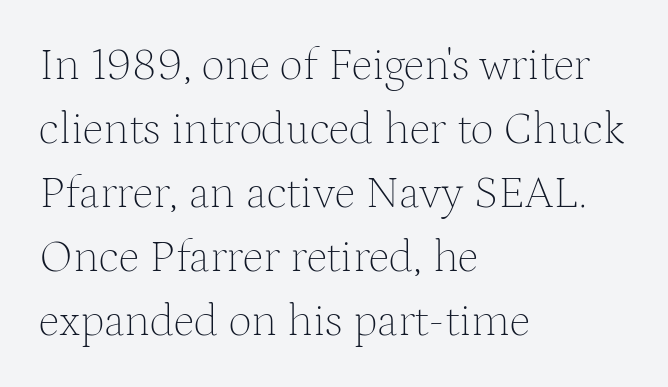
The image shows 46 px thin serif type, upright; set left-aligned, normal line spacing (1.39x), normal letter spacing, not underlined; medium stroke contrast and a medium x-height.
